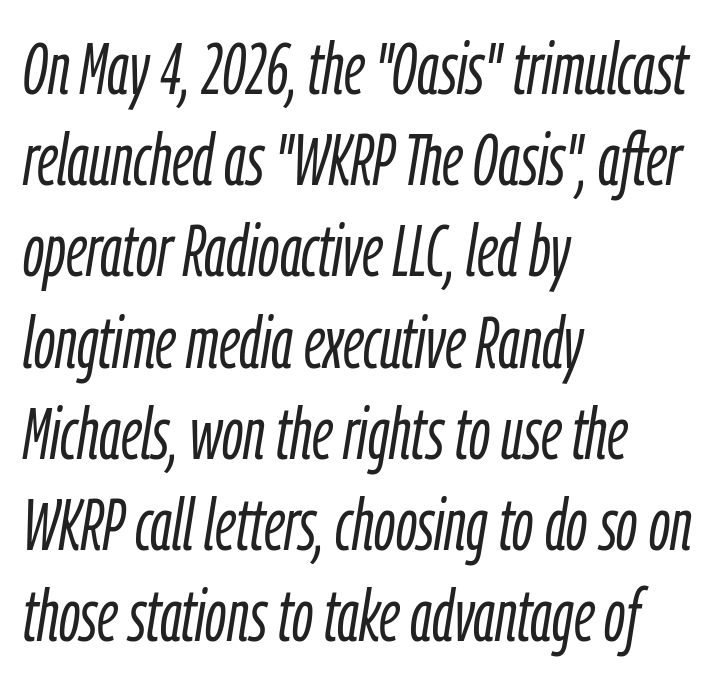
{"italic": "yes", "lean": "right", "slant_degrees": 9, "bold": "no", "weight": "light", "width": "condensed", "stroke_contrast": "low", "x_height": "medium", "monospaced": "no", "underline": "no", "align": "left", "line_spacing": "normal", "line_spacing_ratio": 1.25, "letter_spacing": "normal", "letter_spacing_em": 0.0, "glyph_px": 73}
